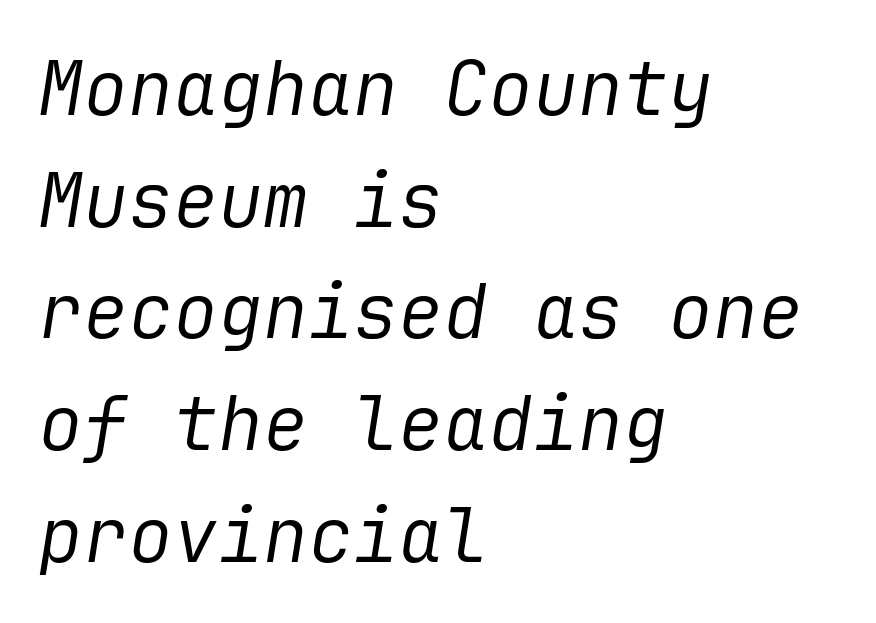
The image shows 75 px regular-weight type, italic (leaning right); set left-aligned, normal line spacing (1.49x), normal letter spacing, not underlined; low stroke contrast and a medium x-height.
